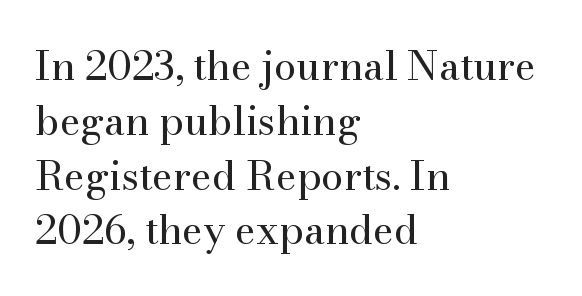
The image shows 40 px regular-weight serif type, upright; set left-aligned, normal line spacing (1.37x), normal letter spacing, not underlined; medium stroke contrast and a small x-height.
